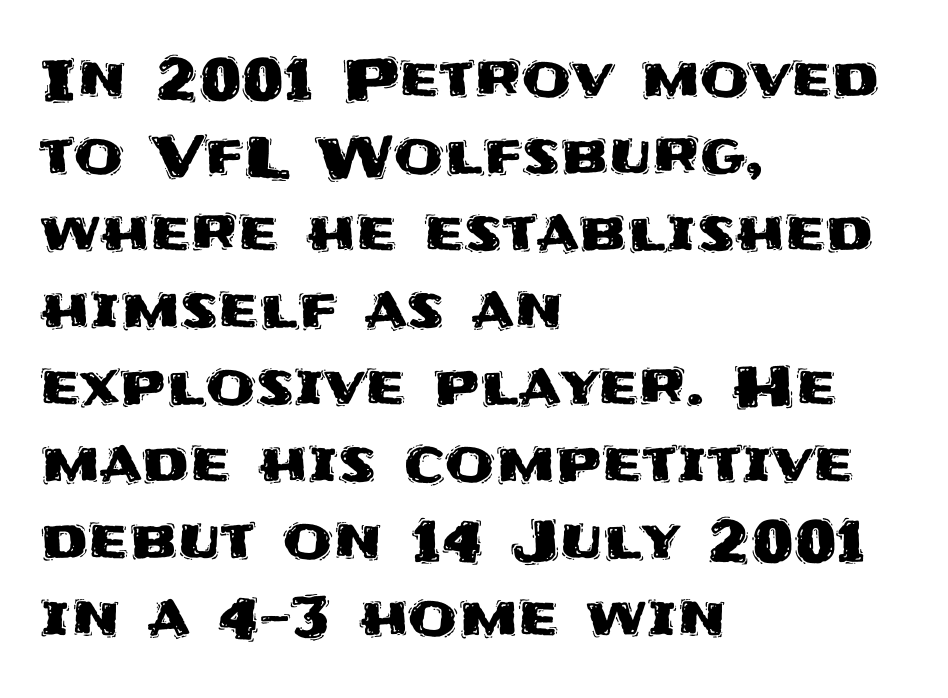
The rendering uses natural spacing where letterforms have individual widths. Is the block centered? No — it sits flush against the left margin. The line texture is even and compact thanks to regular tracking. Unlike italic type, these characters show no tilt at all.
